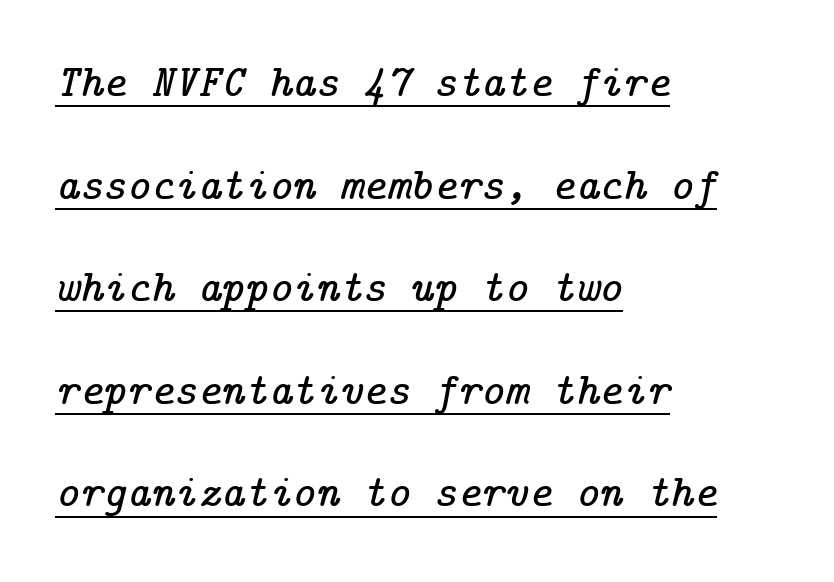
{"serif": "yes", "italic": "yes", "lean": "right", "slant_degrees": 14, "width": "normal", "stroke_contrast": "low", "x_height": "medium", "underline": "yes", "align": "left", "line_spacing": "loose", "line_spacing_ratio": 2.28, "letter_spacing": "normal", "letter_spacing_em": 0.0, "glyph_px": 45}
